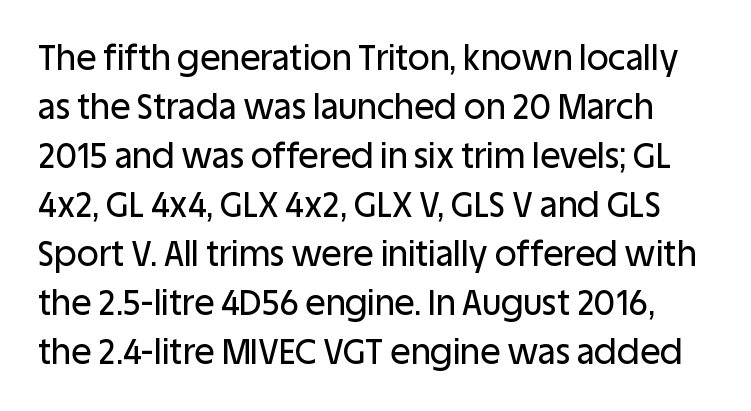
Q: Is the text italic (slanted)? A: No, it is upright.
Q: Is the typeface a serif or a sans-serif typeface? A: Sans-serif.
Q: Is the text underlined? A: No.
Q: Is the spacing between letters normal or unusually wide? A: Normal.
Q: Is the spacing between lines tight, normal or loose? A: Normal.
Q: Width (condensed, normal, or wide)? A: Normal.
Q: Stroke contrast? A: Low.
Q: x-height? A: Large.
Q: Monospaced? A: No.
